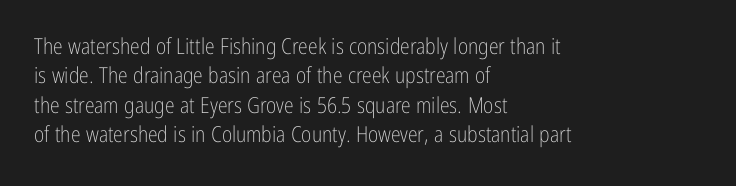
Bare-footed words on every line. Every stem runs plumb, perpendicular to the baseline. The typesetting does not lean heavy: it is not bold. Tracking value appears to be zero — textbook default spacing. The vertical gap from one line to the next is medium.
